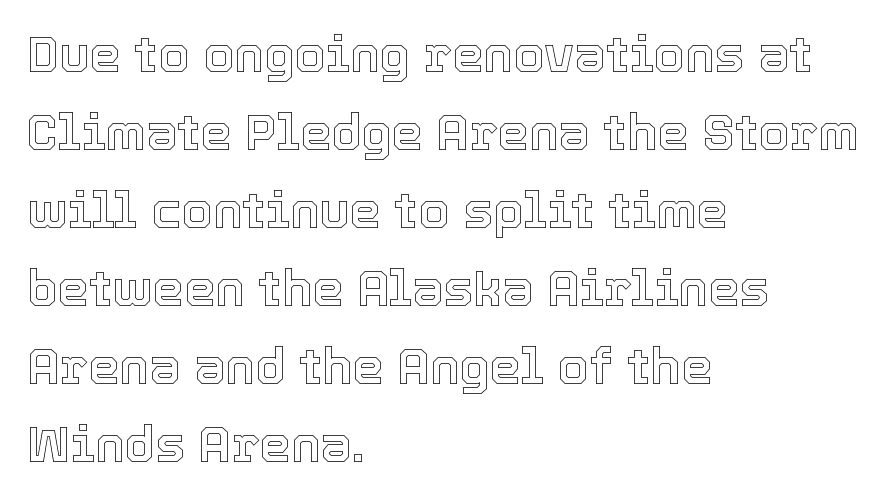
{"italic": "no", "width": "normal", "x_height": "medium", "monospaced": "no", "underline": "no", "align": "left", "line_spacing": "normal", "line_spacing_ratio": 1.56, "letter_spacing": "normal", "letter_spacing_em": 0.0, "glyph_px": 50}
